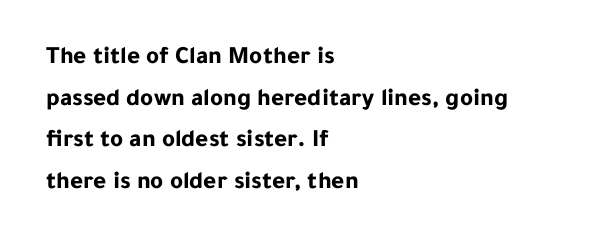
{"italic": "no", "bold": "yes", "underline": "no", "align": "left", "line_spacing": "normal", "line_spacing_ratio": 1.67, "letter_spacing": "normal", "letter_spacing_em": 0.0, "glyph_px": 25}
